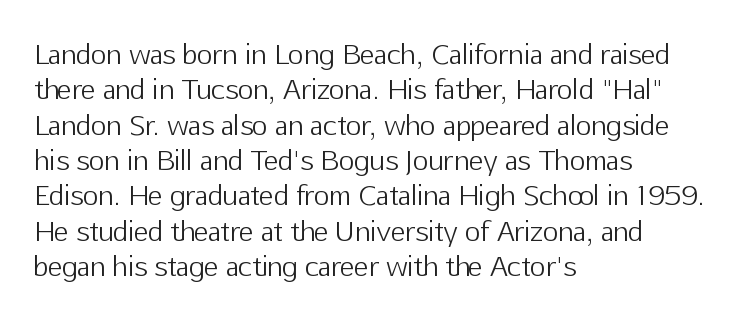
{"italic": "no", "bold": "no", "underline": "no", "align": "left", "line_spacing": "normal", "line_spacing_ratio": 1.31, "letter_spacing": "normal", "letter_spacing_em": 0.0, "glyph_px": 27}
